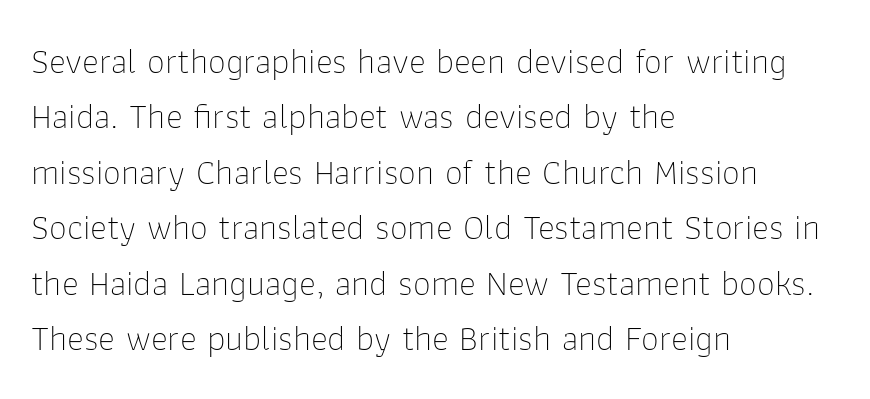
The image shows 36 px thin sans-serif type, upright; set left-aligned, normal line spacing (1.54x), normal letter spacing, not underlined; low stroke contrast and a medium x-height.
